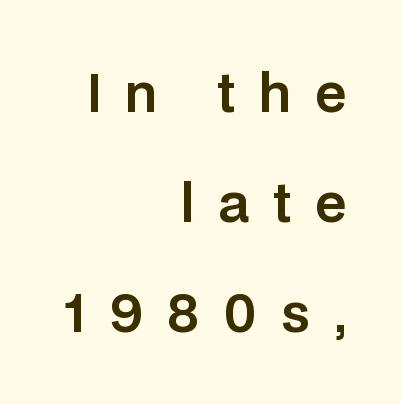
Q: Is the text italic (slanted)? A: No, it is upright.
Q: Is the typeface a serif or a sans-serif typeface? A: Sans-serif.
Q: Is the text underlined? A: No.
Q: How is the paragraph aligned? A: Right-aligned.
Q: Is the spacing between letters normal or unusually wide? A: Unusually wide.
Q: Is the spacing between lines tight, normal or loose? A: Loose.
Q: Width (condensed, normal, or wide)? A: Normal.
Q: Stroke contrast? A: Low.
Q: x-height? A: Large.
Q: Monospaced? A: No.
